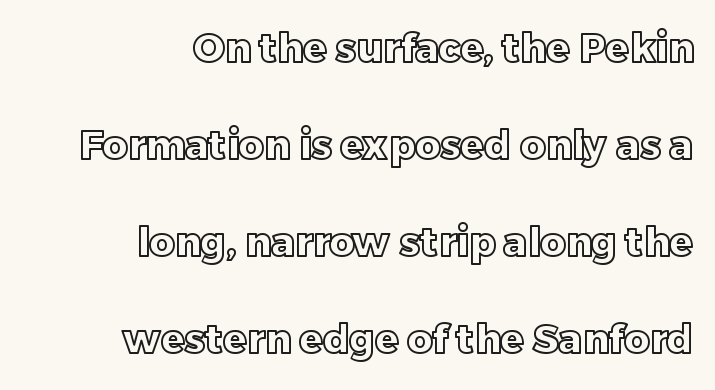
{"italic": "no", "width": "normal", "x_height": "large", "monospaced": "no", "underline": "no", "align": "right", "line_spacing": "loose", "line_spacing_ratio": 2.49, "letter_spacing": "normal", "letter_spacing_em": 0.0, "glyph_px": 39}
